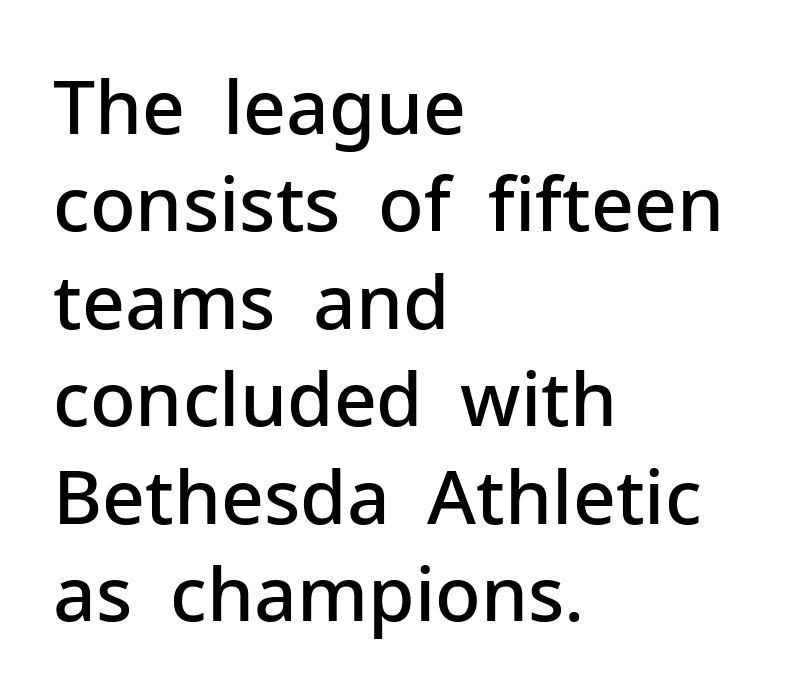
These lines are composed in type without serifs. This is roman type, the default non-slanted kind. No extra tracking has been applied to these lines. Normally led — the rows are evenly, conventionally spaced. A somewhat darkened texture: the type is semibold rather than bold. The face used here is proportionally spaced, like ordinary book or web type.
